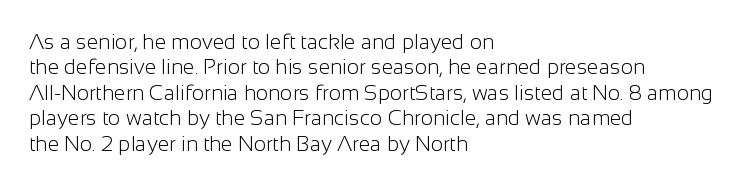
The image shows 21 px text type, upright; set left-aligned, line spacing 1.21x, normal letter spacing, not underlined.
